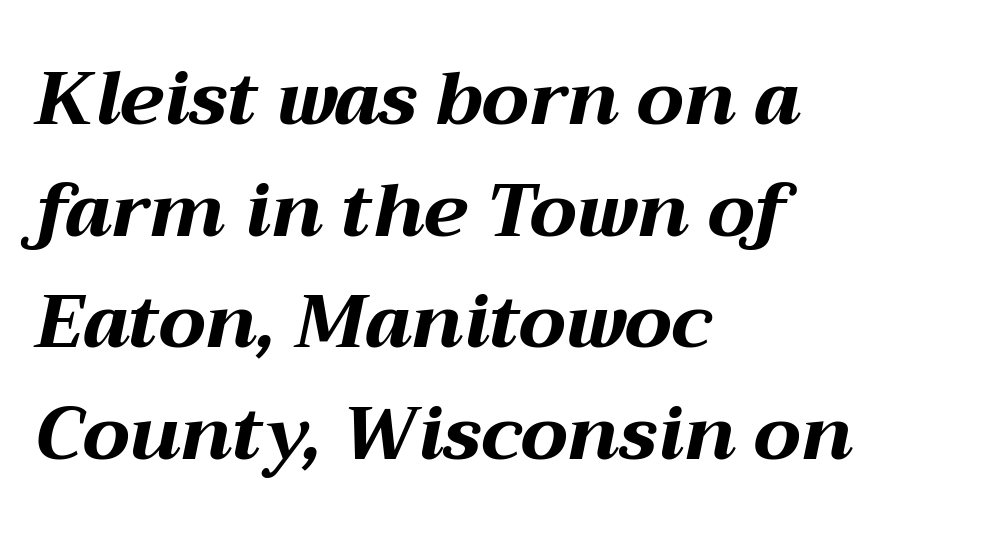
Q: Is the text bold? A: Yes.
Q: Is the text italic (slanted)? A: Yes, it leans right by about 12 degrees.
Q: Is the text underlined? A: No.
Q: How is the paragraph aligned? A: Left-aligned.
Q: Is the spacing between letters normal or unusually wide? A: Normal.
Q: Is the spacing between lines tight, normal or loose? A: Normal.
Q: Width (condensed, normal, or wide)? A: Wide.
Q: Stroke contrast? A: Medium.
Q: x-height? A: Medium.
Q: Monospaced? A: No.
